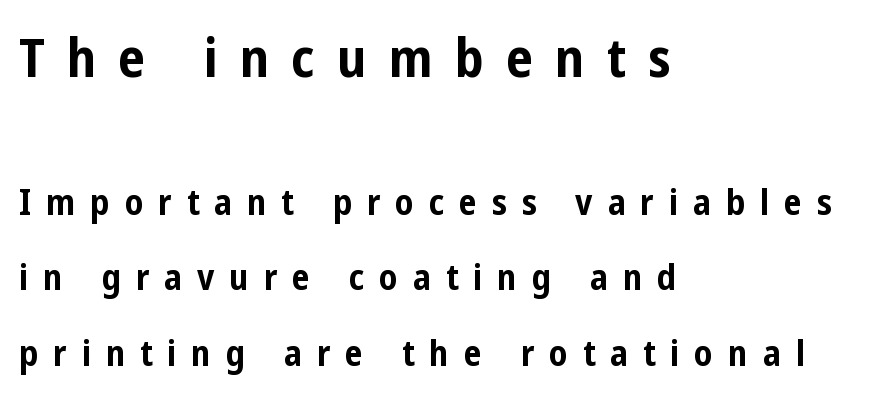
The image shows 54 px bold, condensed sans-serif type, upright; set left-aligned, loose line spacing (2.1x), unusually wide letter spacing (+0.41 em), not underlined; the first (top) block is 1.5x larger; low stroke contrast and a medium x-height.
